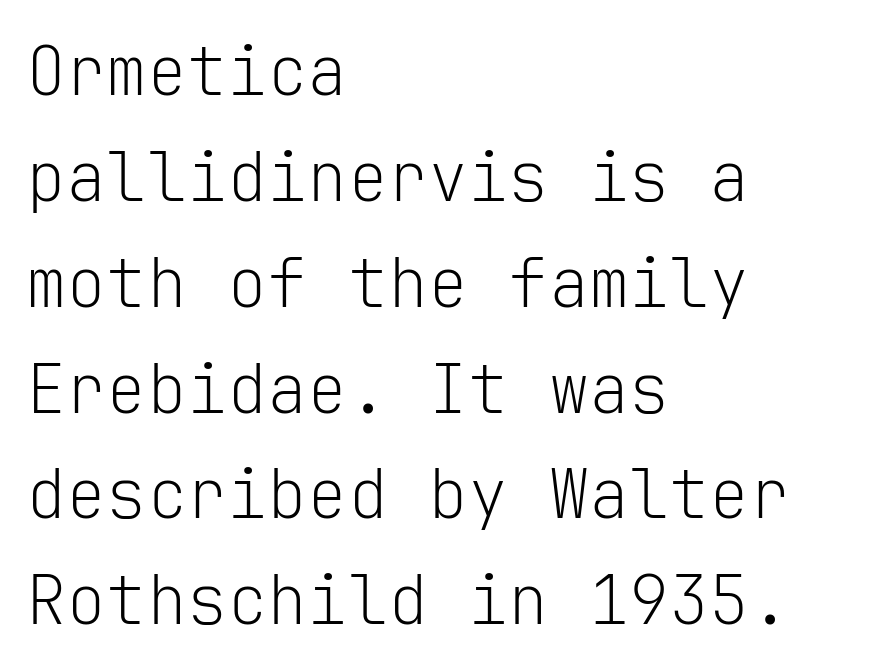
The setting favours the left margin, as ordinary paragraphs usually do. The rendering uses typewriter-style spacing with identical character cells. Honestly, there is no underline to notice here at all. These lines are composed in type without serifs. What's the leading like? Ordinary, nothing unusual.
